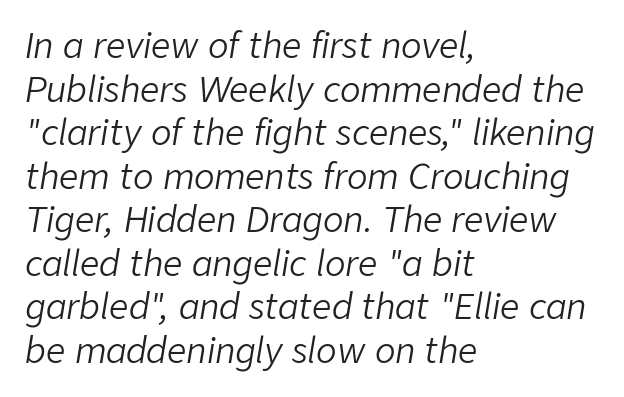
{"italic": "yes", "lean": "right", "slant_degrees": 9, "bold": "no", "weight": "light", "width": "normal", "stroke_contrast": "low", "x_height": "medium", "monospaced": "no", "underline": "no", "align": "left", "line_spacing": "normal", "line_spacing_ratio": 1.28, "letter_spacing": "normal", "letter_spacing_em": 0.0, "glyph_px": 34}
